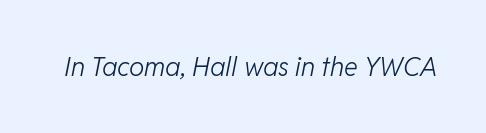
This sample uses plain, unmodified letter spacing. No letter is thick-stroked: the sample isn't bold. The axis of the letterforms is tilted away from vertical. A bare baseline throughout the passage.
